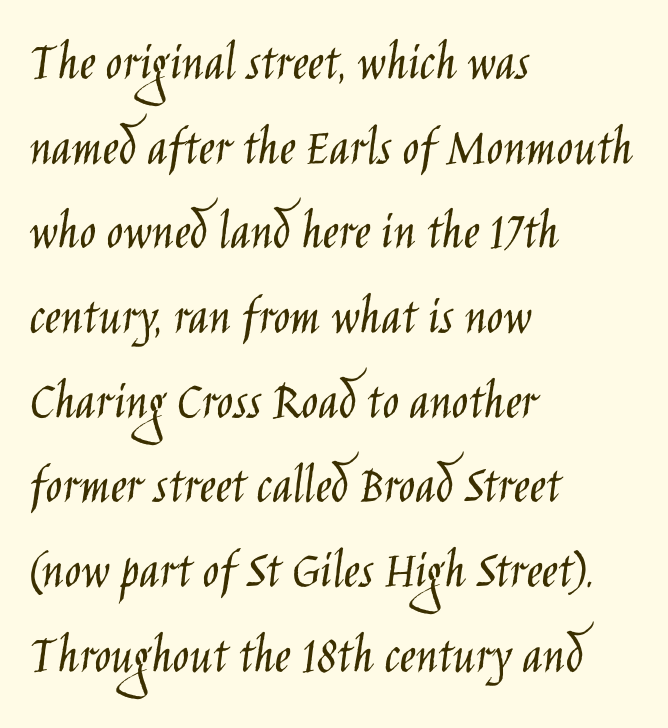
Q: Is the text bold? A: No.
Q: Is the text italic (slanted)? A: Yes.
Q: Is the typeface a serif or a sans-serif typeface? A: Sans-serif.
Q: Is the text underlined? A: No.
Q: How is the paragraph aligned? A: Left-aligned.
Q: Is the spacing between letters normal or unusually wide? A: Normal.
Q: Is the spacing between lines tight, normal or loose? A: Normal.
Q: Width (condensed, normal, or wide)? A: Condensed.
Q: Stroke contrast? A: Low.
Q: x-height? A: Large.
Q: Monospaced? A: No.
